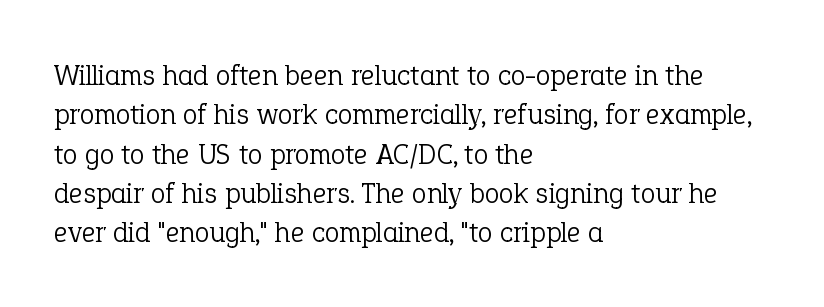
The image shows 30 px light serif type, upright; set left-aligned, normal line spacing (1.31x), normal letter spacing, not underlined; low stroke contrast and a medium x-height.
